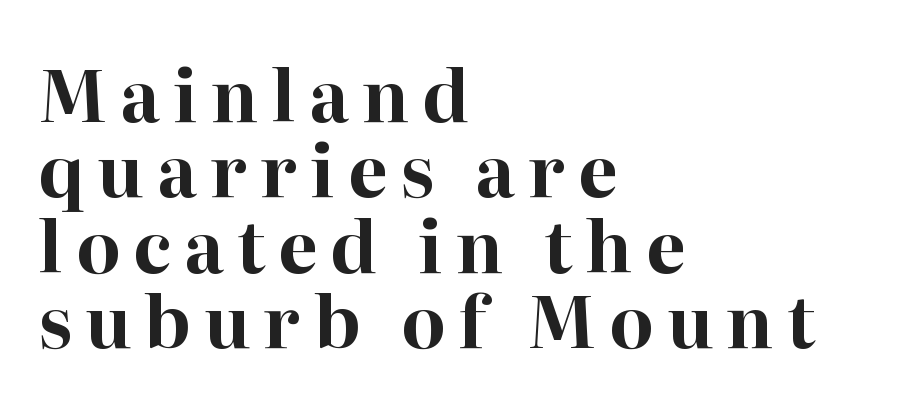
Is the block centered? No — it sits flush against the left margin. Upright lettering throughout. In terms of weight, the rendering is a true, heavy bold. Descenders hang freely into open space. Letterform terminals end in serifs throughout the passage. Here the designer chose a conventional face with non-uniform glyph widths.
